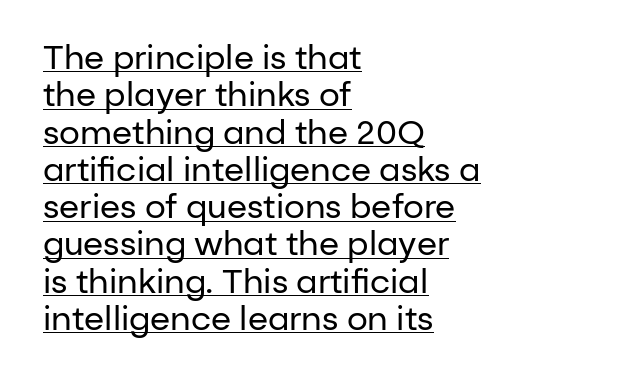
Q: Is the text bold? A: No.
Q: Is the text italic (slanted)? A: No, it is upright.
Q: Is the typeface a serif or a sans-serif typeface? A: Sans-serif.
Q: Is the text underlined? A: Yes.
Q: How is the paragraph aligned? A: Left-aligned.
Q: Is the spacing between letters normal or unusually wide? A: Normal.
Q: Is the spacing between lines tight, normal or loose? A: Tight.
Q: Width (condensed, normal, or wide)? A: Normal.
Q: Stroke contrast? A: Low.
Q: x-height? A: Medium.
Q: Monospaced? A: No.
